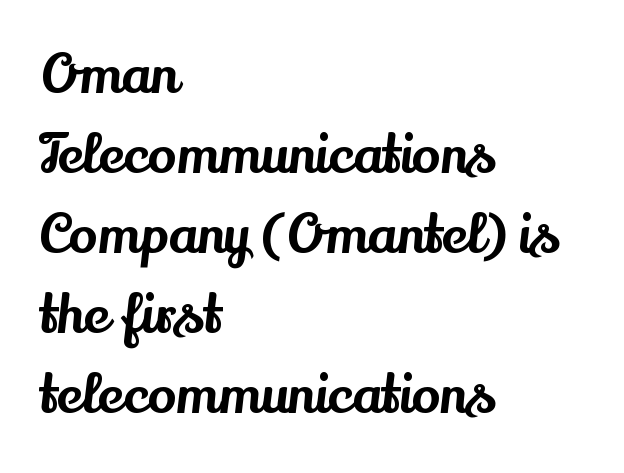
The image shows 53 px serif type; set left-aligned, normal line spacing (1.51x), normal letter spacing, not underlined; medium stroke contrast and a small x-height.
